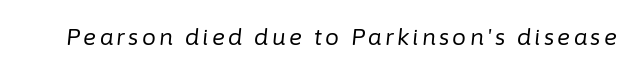
{"italic": "yes", "lean": "right", "slant_degrees": 6, "bold": "no", "underline": "no", "glyph_px": 22}
